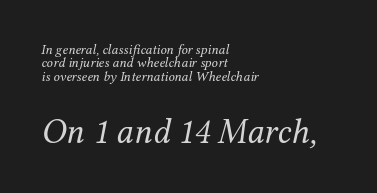
Q: Is the text bold? A: No.
Q: Is the text italic (slanted)? A: Yes, it leans right by about 12 degrees.
Q: Is the typeface a serif or a sans-serif typeface? A: Serif.
Q: Is the text underlined? A: No.
Q: How is the paragraph aligned? A: Left-aligned.
Q: Is the spacing between letters normal or unusually wide? A: Normal.
Q: Is the spacing between lines tight, normal or loose? A: Tight.
Q: Which block of text is set in a larger size, the first (top) or the second (bottom)? A: The second (bottom) one.
Q: Width (condensed, normal, or wide)? A: Normal.
Q: Stroke contrast? A: Medium.
Q: x-height? A: Medium.
Q: Monospaced? A: No.
